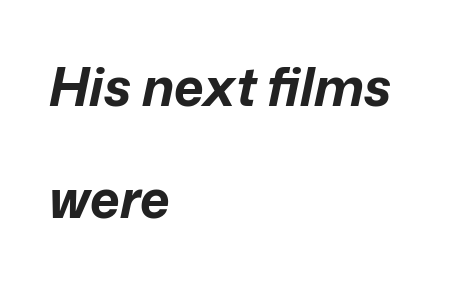
You'd pick this weight for a headline — it's a proper bold. The rendering uses a large line-height, opening up the rows. Notice how the stems are inclined rather than vertical — that's the hallmark of italics. Observe the ordinary spacing: letters are neighbours, not strangers.
